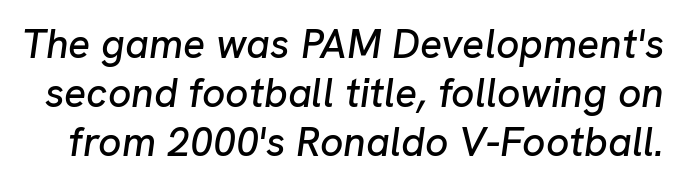
Here the designer chose a conventional face with non-uniform glyph widths. This sample uses plain, unmodified letter spacing. This is oblique type, the kind used for emphasis or titles. The zone under the glyphs is completely vacant.
